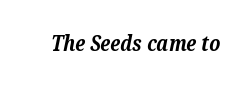
Underlining? Definitely not there. The glyphs have the mass of a bold cut. Is the letter spacing exaggerated? No — it looks like the ordinary default. Slant detected: the letters are inclined.
